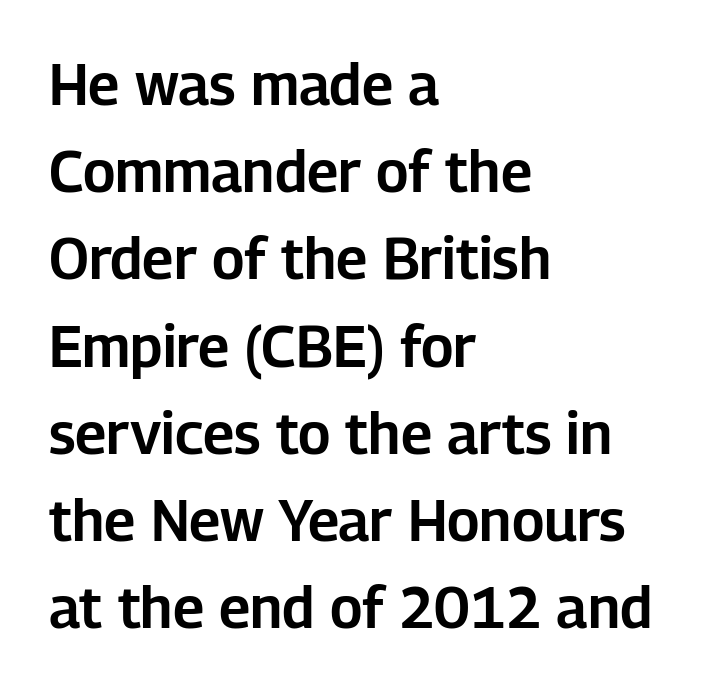
The image shows 57 px sans-serif type, upright; set left-aligned, normal line spacing (1.53x), normal letter spacing, not underlined; low stroke contrast and a medium x-height.
